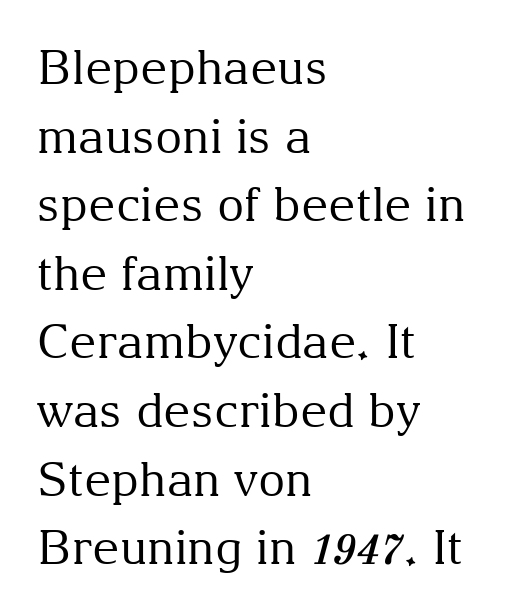
The image shows 47 px regular-weight serif type, upright; set left-aligned, normal line spacing (1.46x), normal letter spacing, not underlined; medium stroke contrast and a medium x-height.
